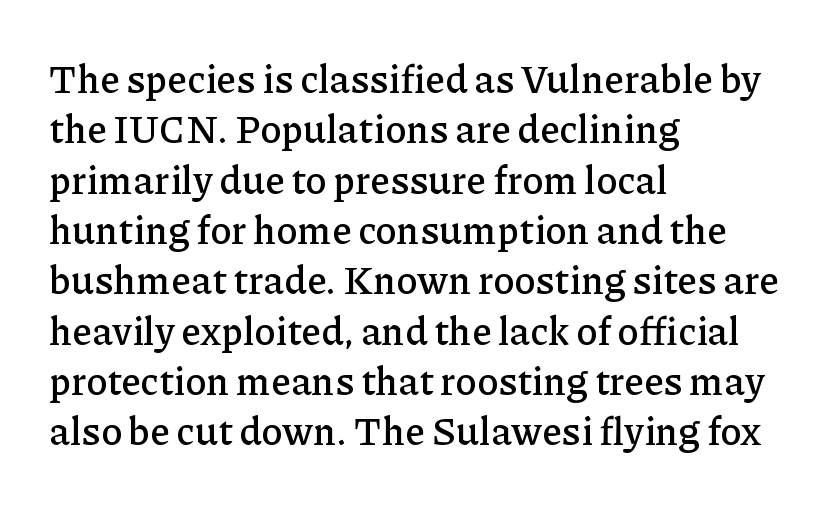
Character widths vary here, with narrow letters taking less room than wide ones. Teacher's note: observe the even left margin — that is flush-left alignment. The type sits square on the baseline with zero lean. The block of text has a typical density, with ordinary space between rows. Beneath every word, the page is bare. The letters carry serifs — small finishing strokes at the ends of their stems.
